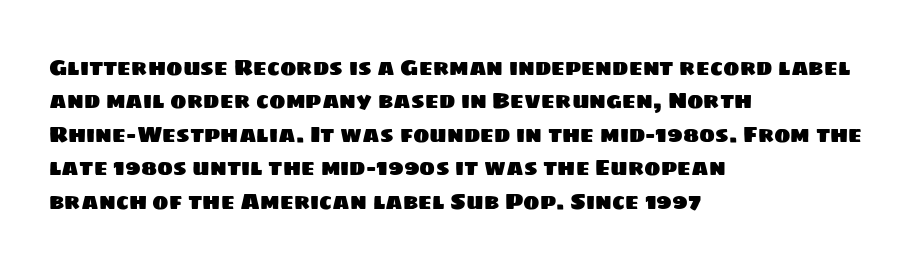
The passage shown stacks its lines at a standard gap. This sample uses plain, unmodified letter spacing. Leftover space on each line is placed entirely after the last word. Unmarked baselines from the first word to the last.
